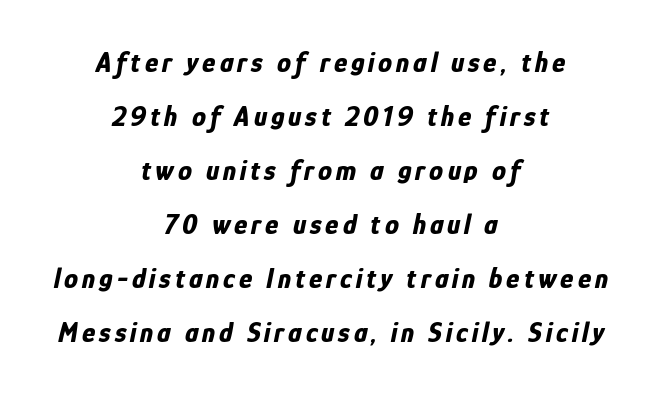
This sample has the flowing, uneven cadence of proportional lettering. The compositor balanced each line on the midline. These lines were composed using italics. Thick stems and heavy bowls — unmistakably bold. Line spacing here is loose.
